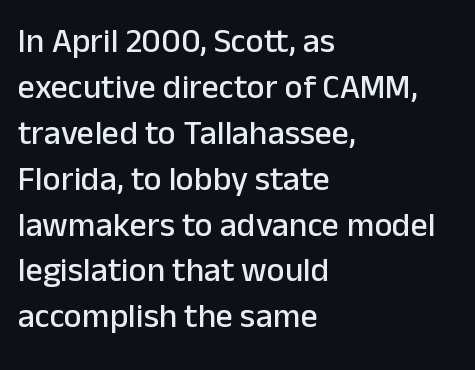
The image shows 34 px sans-serif type, upright; set left-aligned, normal line spacing (1.35x), normal letter spacing, not underlined; low stroke contrast and a medium x-height.
